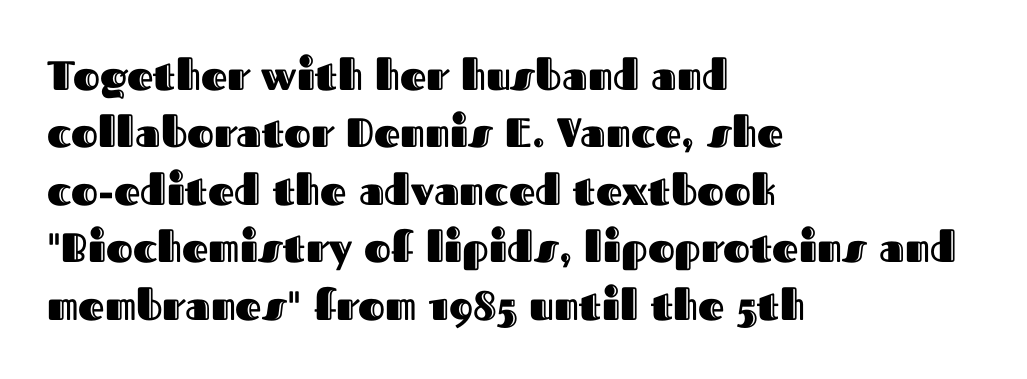
{"italic": "no", "width": "normal", "x_height": "medium", "monospaced": "no", "underline": "no", "align": "left", "line_spacing": "normal", "line_spacing_ratio": 1.4, "letter_spacing": "normal", "letter_spacing_em": 0.0, "glyph_px": 41}
